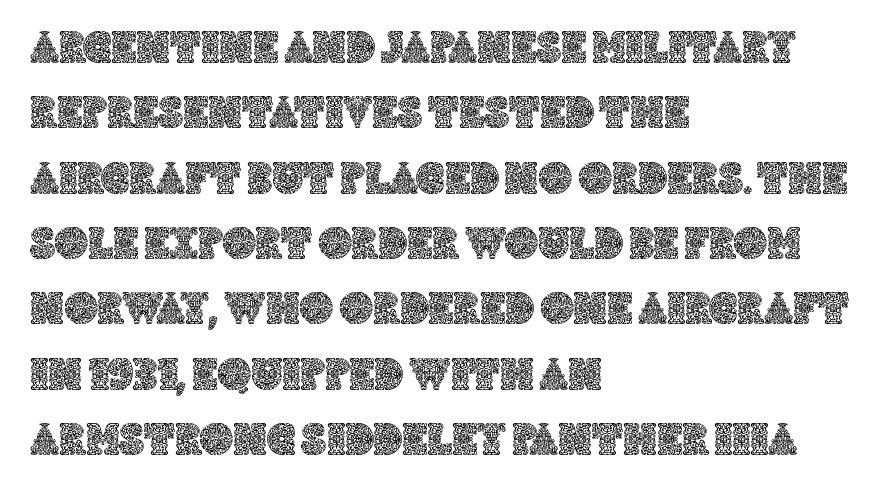
Words appear dense and cohesive because spacing is normal. The words here are not underlined. Posture: straight, roman, zero tilt. Do the characters align in a grid? No, the font is proportional. Regarding leading, the lines here are spaced in the standard way. These lines stack with their left ends in a neat column.
